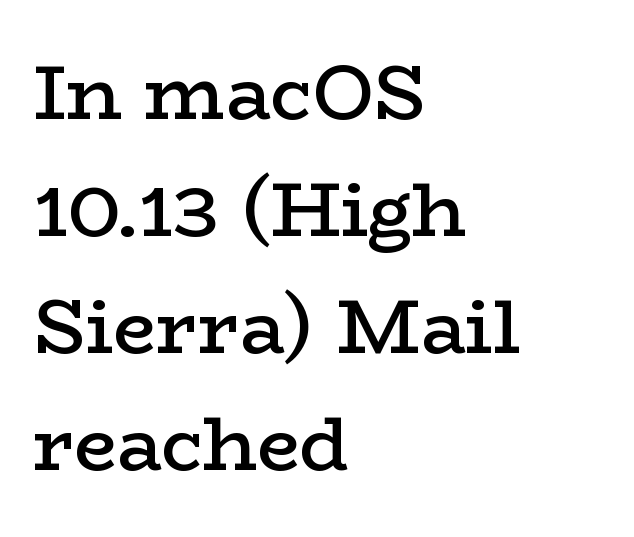
{"serif": "yes", "italic": "no", "bold": "semi", "weight": "semibold", "width": "wide", "stroke_contrast": "low", "x_height": "medium", "monospaced": "no", "underline": "no", "align": "left", "line_spacing": "normal", "line_spacing_ratio": 1.54, "letter_spacing": "normal", "letter_spacing_em": 0.0, "glyph_px": 76}
